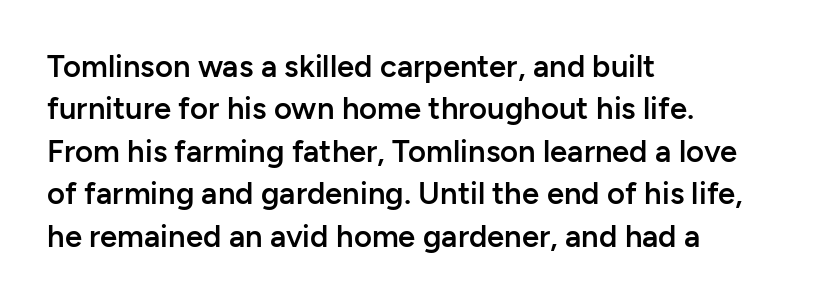
Q: Is the text bold? A: Semi-bold.
Q: Is the text italic (slanted)? A: No, it is upright.
Q: Is the typeface a serif or a sans-serif typeface? A: Sans-serif.
Q: Is the text underlined? A: No.
Q: How is the paragraph aligned? A: Left-aligned.
Q: Is the spacing between letters normal or unusually wide? A: Normal.
Q: Is the spacing between lines tight, normal or loose? A: Normal.
Q: Width (condensed, normal, or wide)? A: Normal.
Q: Stroke contrast? A: Low.
Q: x-height? A: Medium.
Q: Monospaced? A: No.
